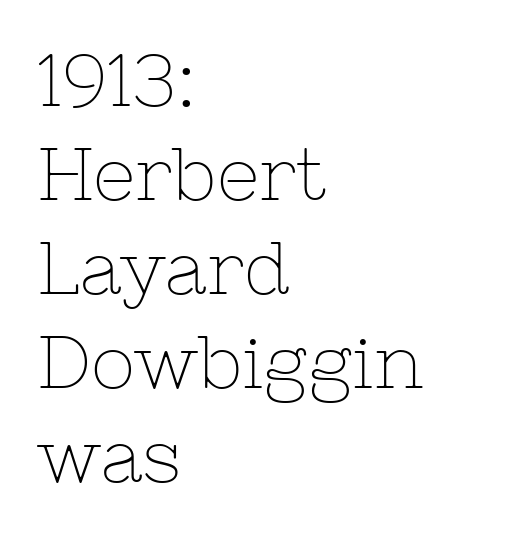
The image shows 74 px thin serif type, upright; set left-aligned, normal line spacing (1.27x), normal letter spacing, not underlined; low stroke contrast and a medium x-height.
